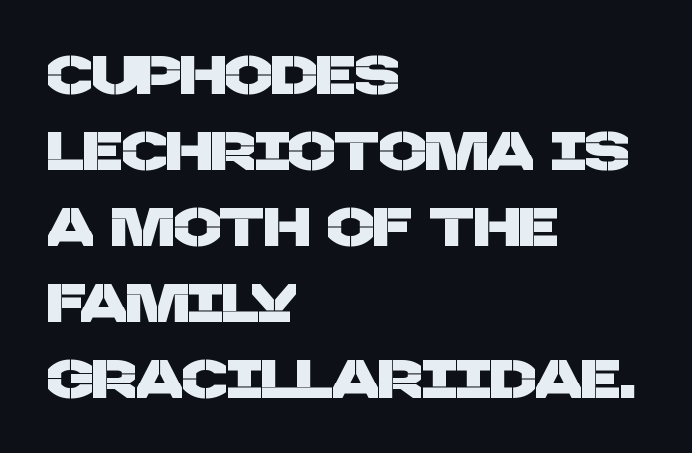
The image shows 55 px sans-serif type; set left-aligned, normal line spacing (1.38x), normal letter spacing, not underlined; low stroke contrast and a large x-height.
